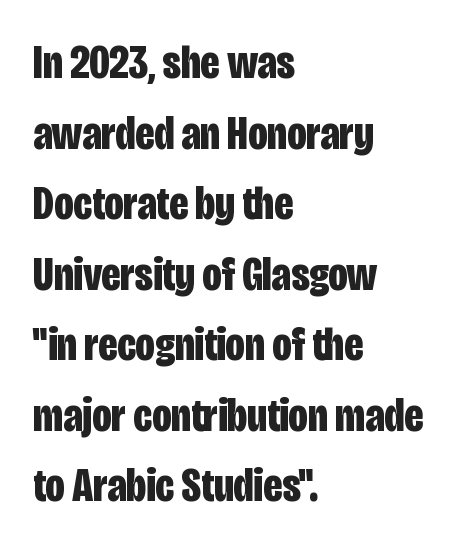
Unmarked baselines from the first word to the last. Observe the ordinary spacing: letters are neighbours, not strangers. Check where the strokes stop: nothing finishes them off — pure sans. Normally led — the rows are evenly, conventionally spaced.
